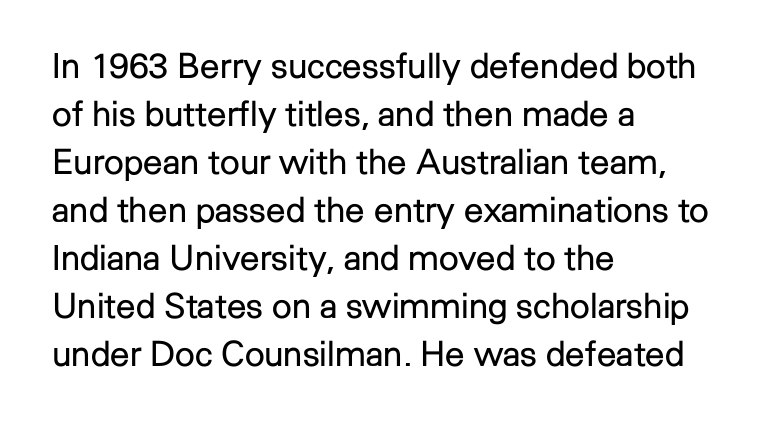
{"serif": "no", "italic": "no", "bold": "no", "weight": "regular", "width": "normal", "stroke_contrast": "low", "x_height": "medium", "monospaced": "no", "underline": "no", "align": "left", "line_spacing": "normal", "line_spacing_ratio": 1.37, "letter_spacing": "normal", "letter_spacing_em": 0.0, "glyph_px": 35}
